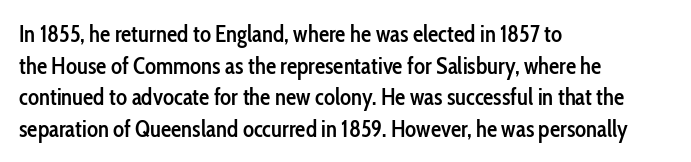
{"italic": "no", "bold": "semi", "underline": "no", "align": "left", "line_spacing": "normal", "line_spacing_ratio": 1.37, "letter_spacing": "normal", "letter_spacing_em": 0.0, "glyph_px": 23}
